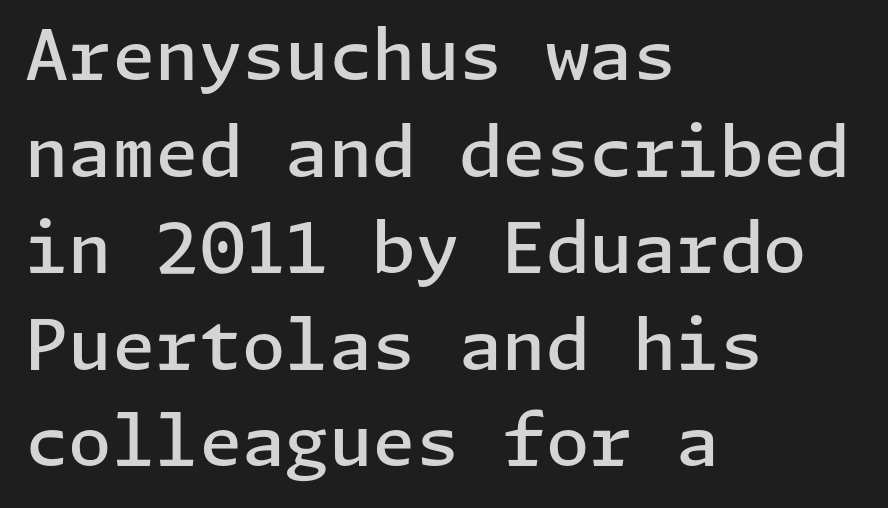
Only glyphs here, with clear space below each row. Short note: letters normally spaced. The rendering uses a semibold face; strokes are thickened but not to full bold. The paragraph shown leans on its left margin. In terms of letterform style, serifs are entirely absent. The specimen reads as upright at a glance.
